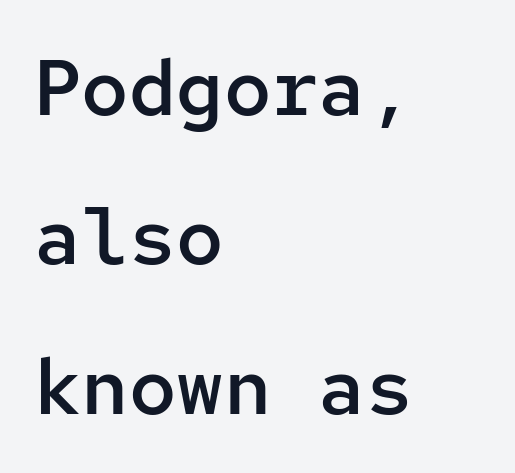
{"serif": "no", "italic": "no", "bold": "semi", "weight": "semibold", "width": "normal", "stroke_contrast": "low", "x_height": "medium", "monospaced": "yes", "underline": "no", "align": "left", "line_spacing_ratio": 1.89, "letter_spacing": "normal", "letter_spacing_em": 0.0, "glyph_px": 79}
